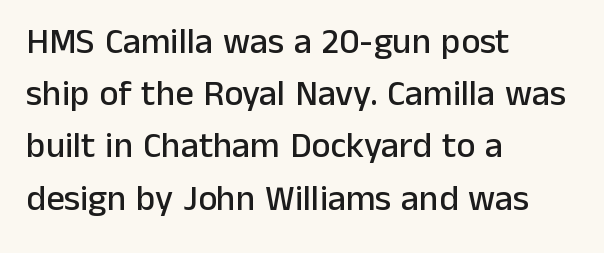
{"serif": "no", "italic": "no", "width": "normal", "stroke_contrast": "low", "x_height": "medium", "monospaced": "no", "underline": "no", "align": "left", "line_spacing": "normal", "line_spacing_ratio": 1.45, "letter_spacing": "normal", "letter_spacing_em": 0.0, "glyph_px": 36}
